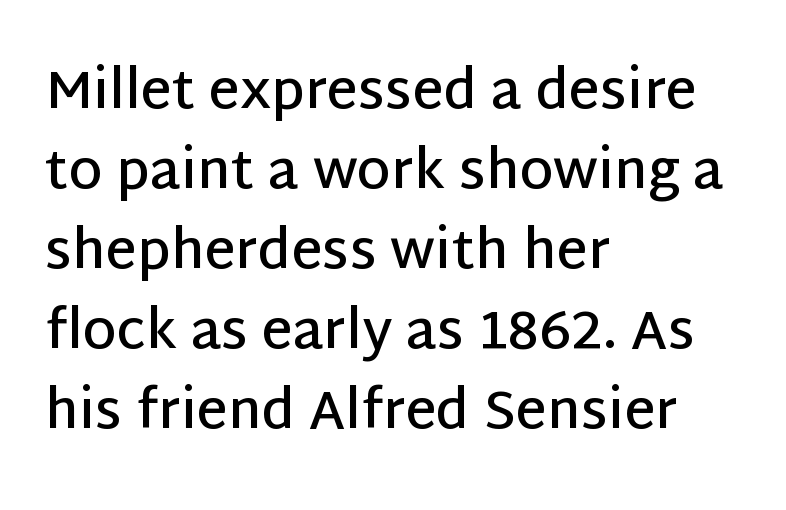
Q: Is the text bold? A: Semi-bold.
Q: Is the text italic (slanted)? A: No, it is upright.
Q: Is the typeface a serif or a sans-serif typeface? A: Sans-serif.
Q: Is the text underlined? A: No.
Q: How is the paragraph aligned? A: Left-aligned.
Q: Is the spacing between letters normal or unusually wide? A: Normal.
Q: Is the spacing between lines tight, normal or loose? A: Normal.
Q: Width (condensed, normal, or wide)? A: Normal.
Q: Stroke contrast? A: Low.
Q: x-height? A: Large.
Q: Monospaced? A: No.
